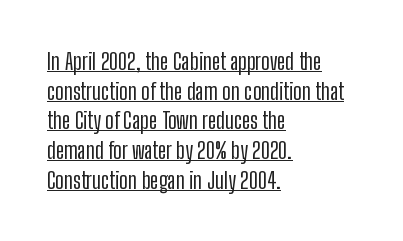
The gaps between neighbouring characters are ordinary and unremarkable. Rows of type keep a routine distance in the vertical direction. This is underlined copy, the kind a proofreader might mark for attention. Every stem runs plumb, perpendicular to the baseline. The compositor pushed each line to the left boundary.
